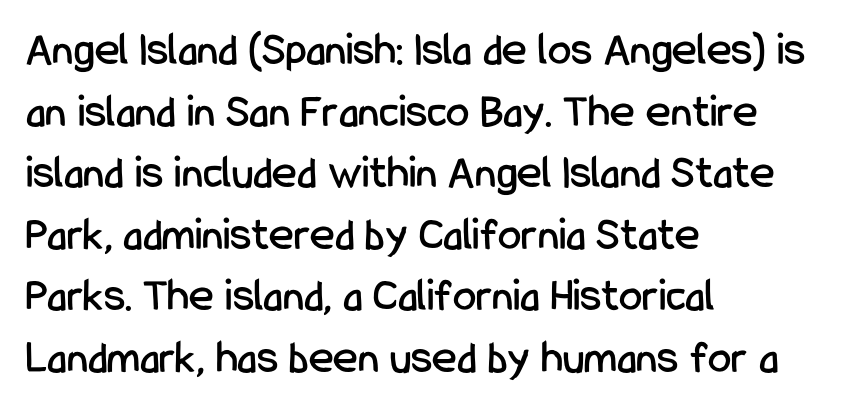
Q: Is the text italic (slanted)? A: No, it is upright.
Q: Is the typeface a serif or a sans-serif typeface? A: Sans-serif.
Q: Is the text underlined? A: No.
Q: How is the paragraph aligned? A: Left-aligned.
Q: Is the spacing between letters normal or unusually wide? A: Normal.
Q: Is the spacing between lines tight, normal or loose? A: Normal.
Q: Width (condensed, normal, or wide)? A: Condensed.
Q: Stroke contrast? A: Low.
Q: x-height? A: Medium.
Q: Monospaced? A: No.
